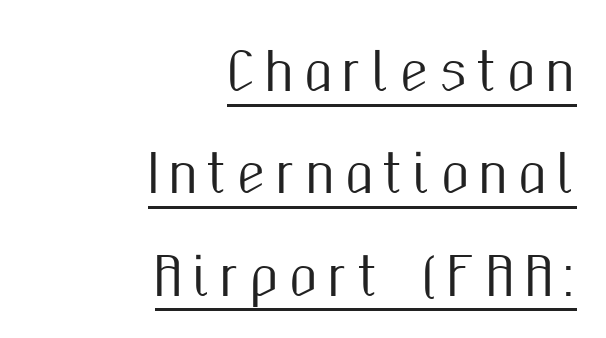
The image shows 52 px condensed sans-serif type, upright; set right-aligned, loose line spacing (1.97x), underlined; medium stroke contrast and a medium x-height.
